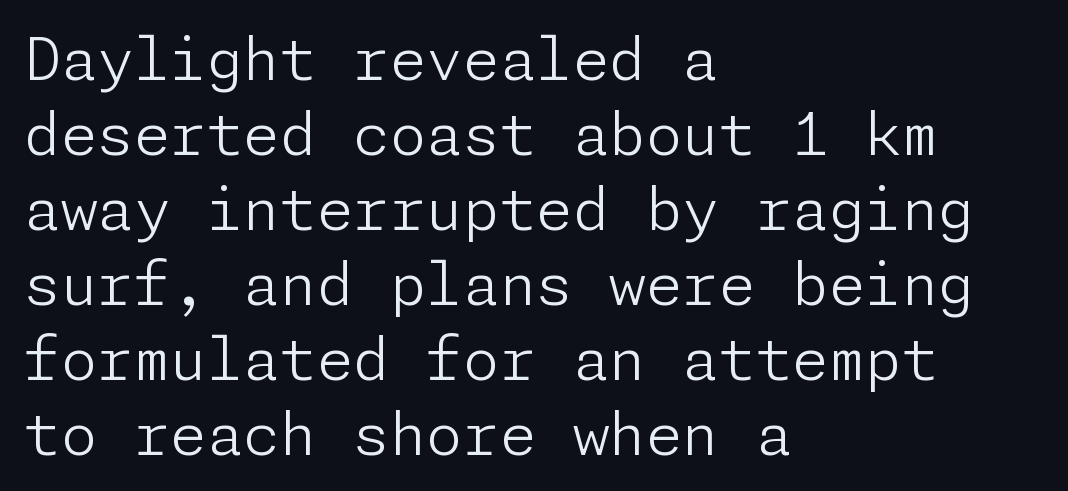
{"serif": "no", "italic": "no", "bold": "no", "weight": "light", "width": "normal", "stroke_contrast": "low", "x_height": "medium", "underline": "no", "align": "left", "line_spacing": "normal", "line_spacing_ratio": 1.27, "letter_spacing": "normal", "letter_spacing_em": 0.0, "glyph_px": 59}
